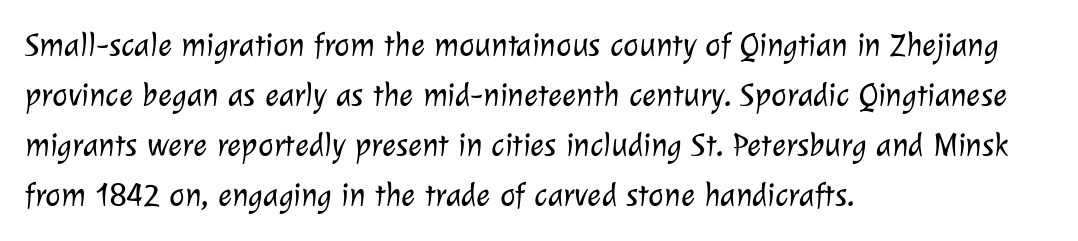
{"serif": "no", "bold": "no", "weight": "light", "width": "normal", "stroke_contrast": "low", "x_height": "medium", "monospaced": "no", "underline": "no", "align": "left", "line_spacing": "normal", "line_spacing_ratio": 1.52, "letter_spacing": "normal", "letter_spacing_em": 0.0, "glyph_px": 33}
